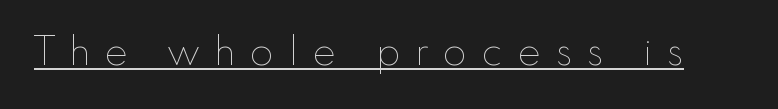
Q: Is the text bold? A: No.
Q: Is the text italic (slanted)? A: No, it is upright.
Q: Is the text underlined? A: Yes.
Q: Is the spacing between letters normal or unusually wide? A: Unusually wide.
Q: Width (condensed, normal, or wide)? A: Normal.
Q: Stroke contrast? A: Low.
Q: x-height? A: Small.
Q: Monospaced? A: No.
